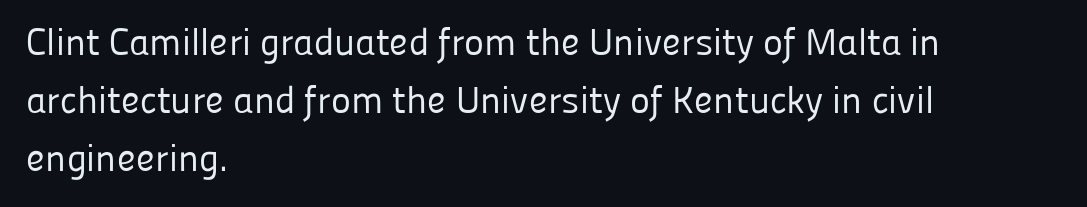
The image shows 38 px regular-weight sans-serif type, upright; set left-aligned, normal line spacing (1.52x), normal letter spacing, not underlined; low stroke contrast and a medium x-height.
